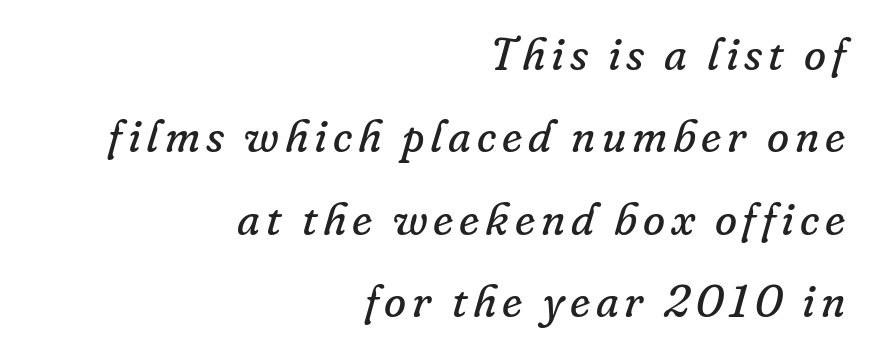
Each letter's strokes conclude with small projecting serifs. Underline: absent. This is oblique type, the kind used for emphasis or titles. Bold? No — there's no thickening of the strokes. Compared with a flush-left layout, this one pins lines to the opposite, right side.
